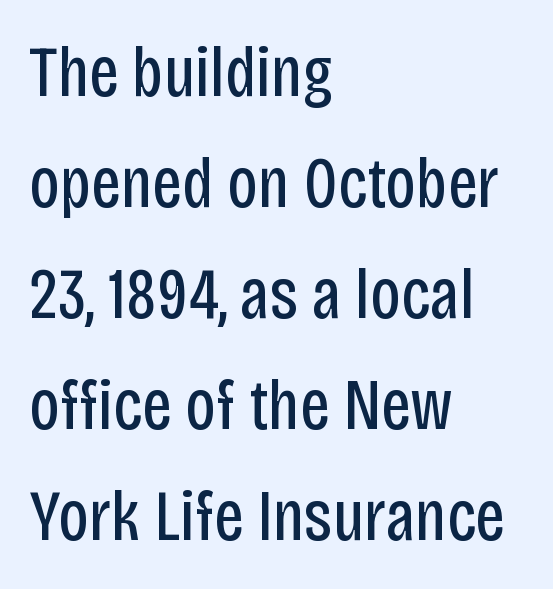
Q: Is the text bold? A: No.
Q: Is the text italic (slanted)? A: No, it is upright.
Q: Is the typeface a serif or a sans-serif typeface? A: Sans-serif.
Q: Is the text underlined? A: No.
Q: How is the paragraph aligned? A: Left-aligned.
Q: Is the spacing between letters normal or unusually wide? A: Normal.
Q: Is the spacing between lines tight, normal or loose? A: Normal.
Q: Width (condensed, normal, or wide)? A: Condensed.
Q: Stroke contrast? A: Low.
Q: x-height? A: Large.
Q: Monospaced? A: No.
